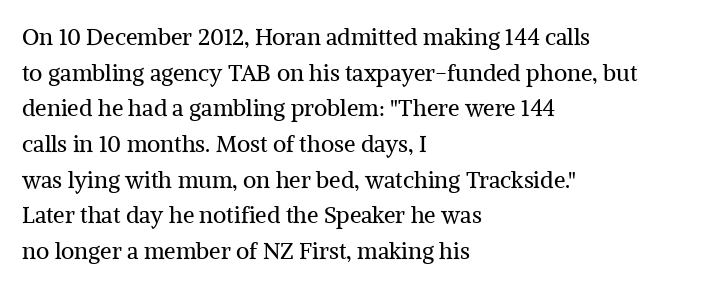
{"italic": "no", "bold": "no", "underline": "no", "align": "left", "line_spacing": "normal", "line_spacing_ratio": 1.55, "letter_spacing": "normal", "letter_spacing_em": 0.0, "glyph_px": 23}
